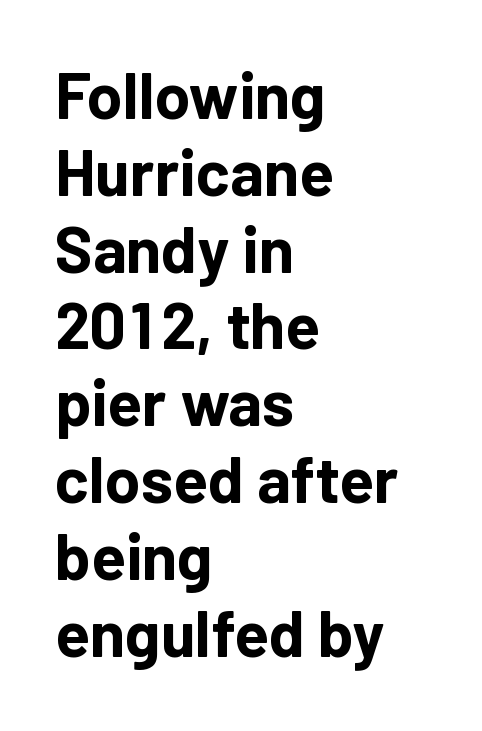
The lettering holds an erect, upright posture throughout. No word sits above an underline. These lines are composed in type without serifs. A typesetter would call this proportional, since set widths differ per character.
